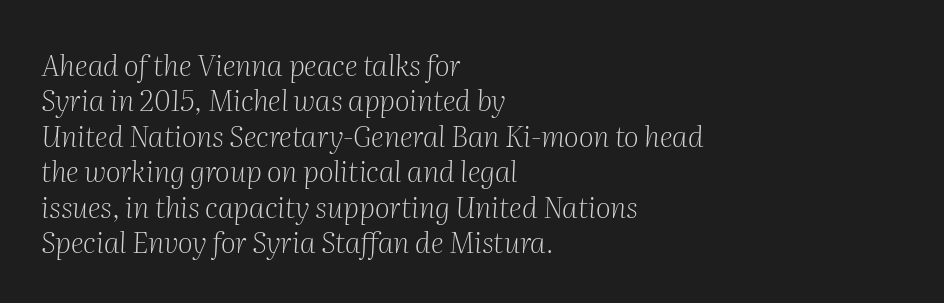
Q: Is the text bold? A: No.
Q: Is the text italic (slanted)? A: Yes, it leans right by about 2 degrees.
Q: Is the typeface a serif or a sans-serif typeface? A: Serif.
Q: Is the text underlined? A: No.
Q: How is the paragraph aligned? A: Left-aligned.
Q: Is the spacing between letters normal or unusually wide? A: Normal.
Q: Width (condensed, normal, or wide)? A: Normal.
Q: Stroke contrast? A: Medium.
Q: x-height? A: Medium.
Q: Monospaced? A: No.
